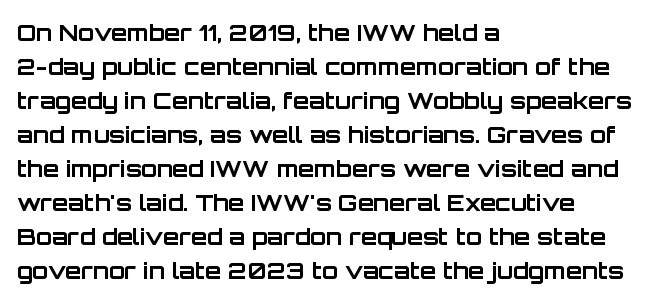
{"italic": "no", "bold": "yes", "underline": "no", "align": "left", "line_spacing": "normal", "line_spacing_ratio": 1.48, "letter_spacing": "normal", "letter_spacing_em": 0.0, "glyph_px": 23}
